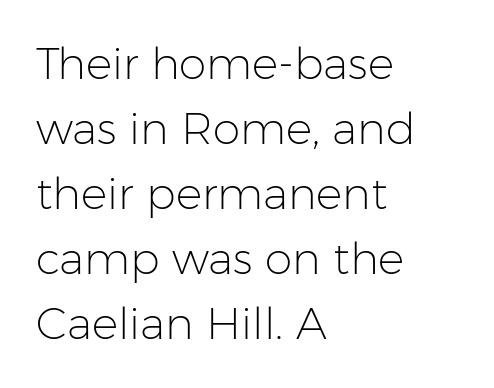
Q: Is the text bold? A: No.
Q: Is the text italic (slanted)? A: No, it is upright.
Q: Is the typeface a serif or a sans-serif typeface? A: Sans-serif.
Q: Is the text underlined? A: No.
Q: How is the paragraph aligned? A: Left-aligned.
Q: Is the spacing between letters normal or unusually wide? A: Normal.
Q: Is the spacing between lines tight, normal or loose? A: Normal.
Q: Width (condensed, normal, or wide)? A: Normal.
Q: Stroke contrast? A: Low.
Q: x-height? A: Medium.
Q: Monospaced? A: No.
